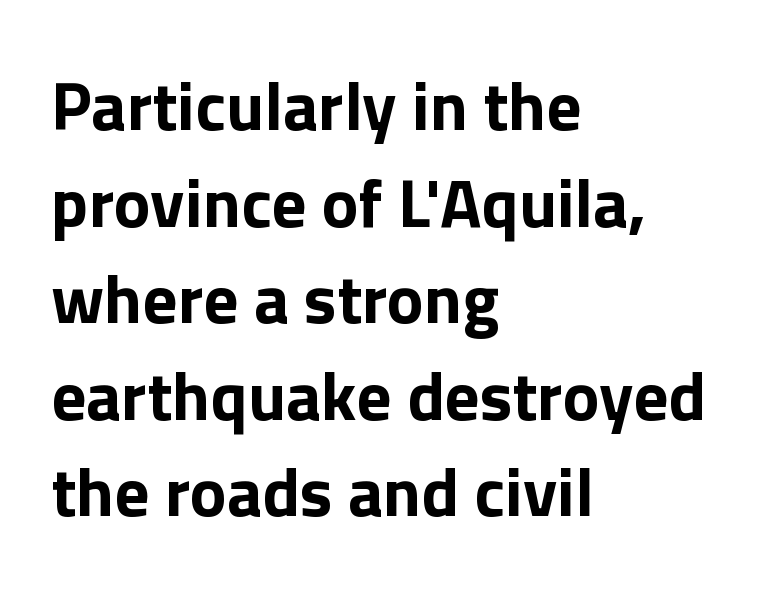
Q: Is the text bold? A: Yes.
Q: Is the text italic (slanted)? A: No, it is upright.
Q: Is the typeface a serif or a sans-serif typeface? A: Sans-serif.
Q: Is the text underlined? A: No.
Q: How is the paragraph aligned? A: Left-aligned.
Q: Is the spacing between letters normal or unusually wide? A: Normal.
Q: Is the spacing between lines tight, normal or loose? A: Normal.
Q: Width (condensed, normal, or wide)? A: Normal.
Q: x-height? A: Medium.
Q: Monospaced? A: No.
